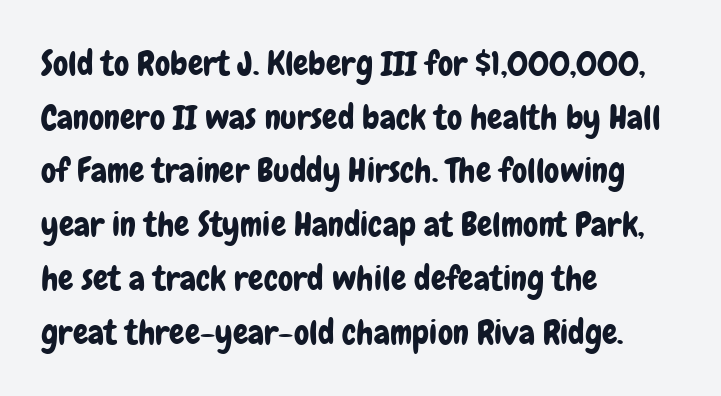
Italic: no, the glyphs are upright roman. Here the designer chose a conventional face with non-uniform glyph widths. Layout note: lines flush left. Decoration check: the copy has no underline. Inter-character spacing is left at the font's built-in metrics.
